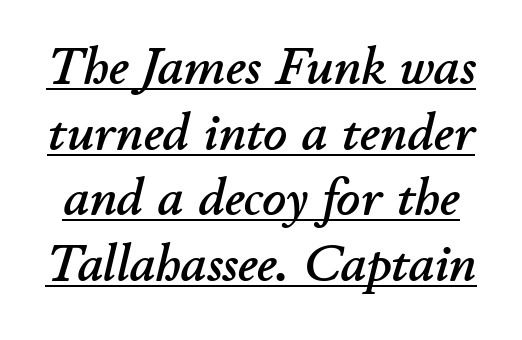
{"italic": "yes", "lean": "right", "slant_degrees": 11, "width": "normal", "stroke_contrast": "low", "x_height": "small", "monospaced": "no", "underline": "yes", "line_spacing": "normal", "line_spacing_ratio": 1.26, "letter_spacing": "normal", "letter_spacing_em": 0.0, "glyph_px": 52}
